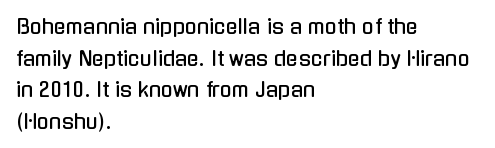
{"italic": "no", "underline": "no", "align": "left", "line_spacing": "normal", "line_spacing_ratio": 1.58, "letter_spacing": "normal", "letter_spacing_em": 0.0, "glyph_px": 20}
